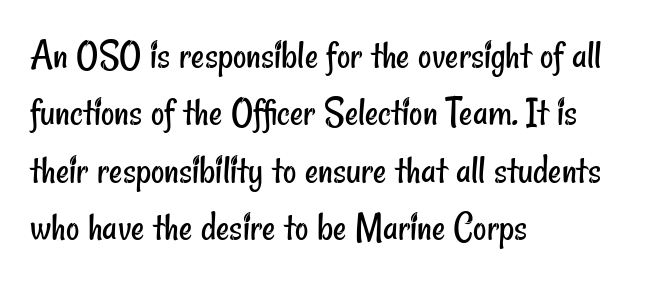
The image shows 41 px regular-weight, condensed sans-serif type; set left-aligned, normal line spacing (1.4x), normal letter spacing, not underlined; low stroke contrast and a small x-height.
